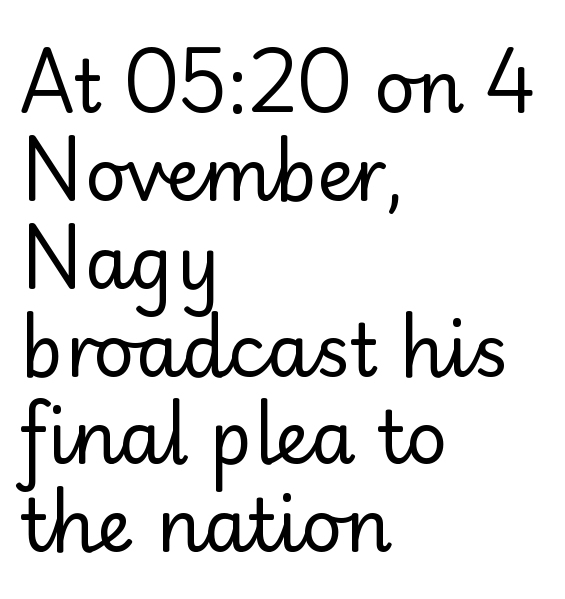
The image shows 72 px regular-weight sans-serif type, upright; set left-aligned, line spacing 1.22x, normal letter spacing, not underlined; low stroke contrast and a small x-height.
